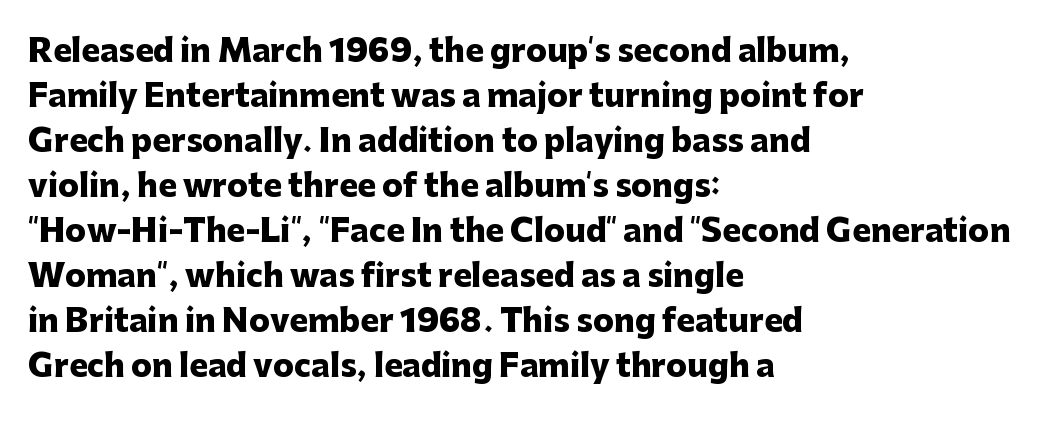
Q: Is the text bold? A: Yes.
Q: Is the text italic (slanted)? A: No, it is upright.
Q: Is the typeface a serif or a sans-serif typeface? A: Sans-serif.
Q: Is the text underlined? A: No.
Q: How is the paragraph aligned? A: Left-aligned.
Q: Is the spacing between letters normal or unusually wide? A: Normal.
Q: Is the spacing between lines tight, normal or loose? A: Normal.
Q: Width (condensed, normal, or wide)? A: Normal.
Q: Stroke contrast? A: Low.
Q: x-height? A: Medium.
Q: Monospaced? A: No.
